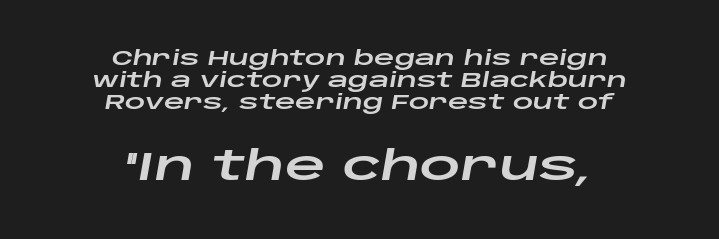
Q: Is the text italic (slanted)? A: Yes, it leans right by about 10 degrees.
Q: Is the text underlined? A: No.
Q: How is the paragraph aligned? A: Centered.
Q: Is the spacing between letters normal or unusually wide? A: Normal.
Q: Is the spacing between lines tight, normal or loose? A: Tight.
Q: Which block of text is set in a larger size, the first (top) or the second (bottom)? A: The second (bottom) one.
Q: Width (condensed, normal, or wide)? A: Wide.
Q: Stroke contrast? A: Low.
Q: x-height? A: Large.
Q: Monospaced? A: No.
